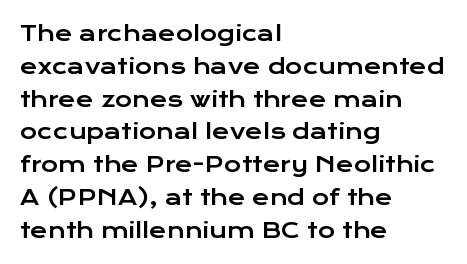
Whoever set this chose a conventional vertical rhythm. Quick note: not italic, upright. Only glyphs here, with clear space below each row. The horizontal fit of the characters is conventional and even. Notice how the passage keeps a crisp vertical edge on the left only.
